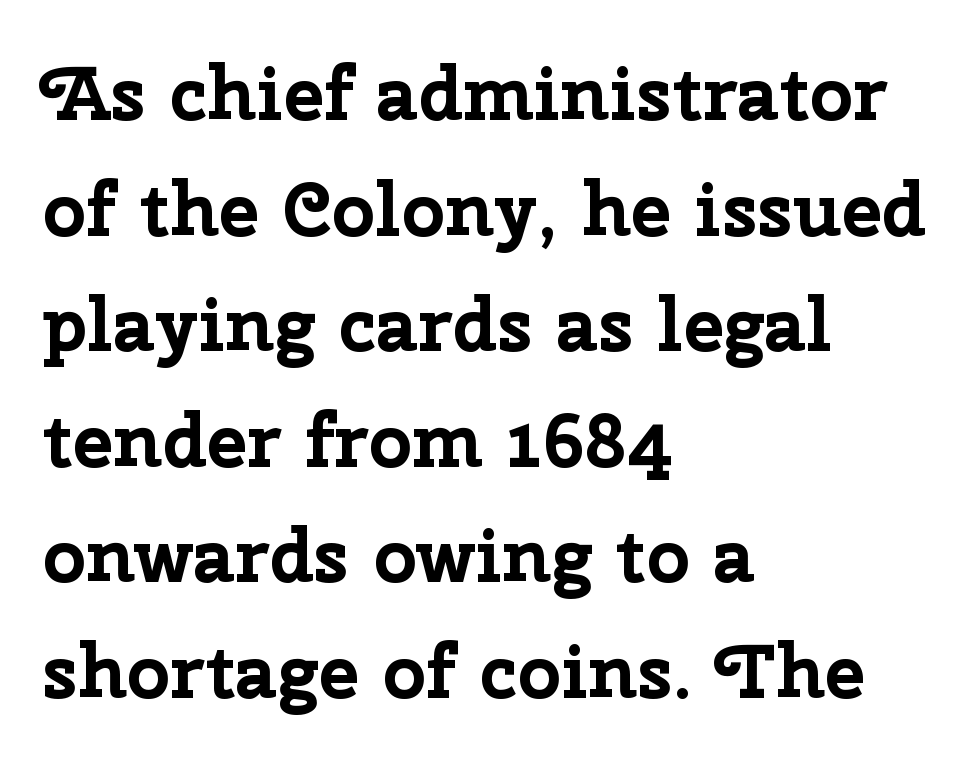
{"serif": "no", "italic": "no", "bold": "yes", "weight": "bold", "width": "normal", "stroke_contrast": "low", "x_height": "medium", "monospaced": "no", "underline": "no", "align": "left", "line_spacing": "normal", "line_spacing_ratio": 1.52, "letter_spacing": "normal", "letter_spacing_em": 0.0, "glyph_px": 76}
